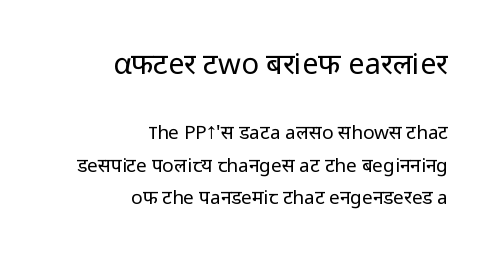
Varying glyph widths throughout — classic text-font behaviour. Size contrast runs from large at the top to small at the bottom. The typesetter chose a ragged-left arrangement here. The passage shown is not underscored anywhere.
